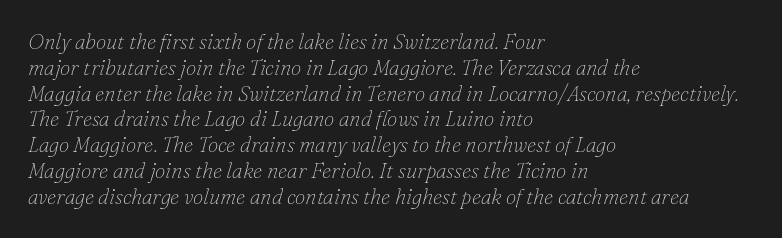
The image shows 21 px text type, italic (leaning right); set left-aligned, line spacing 1.23x, normal letter spacing, not underlined.
